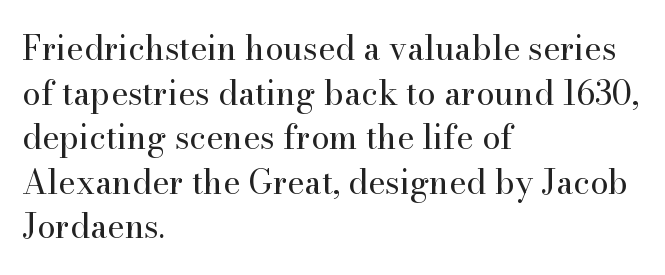
The image shows 33 px regular-weight serif type, upright; set left-aligned, normal line spacing (1.35x), normal letter spacing, not underlined; high stroke contrast and a small x-height.
